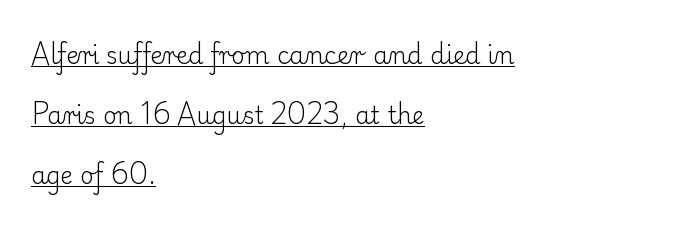
Q: Is the text bold? A: No.
Q: Is the text italic (slanted)? A: No, it is upright.
Q: Is the text underlined? A: Yes.
Q: How is the paragraph aligned? A: Left-aligned.
Q: Is the spacing between letters normal or unusually wide? A: Normal.
Q: Is the spacing between lines tight, normal or loose? A: Loose.
